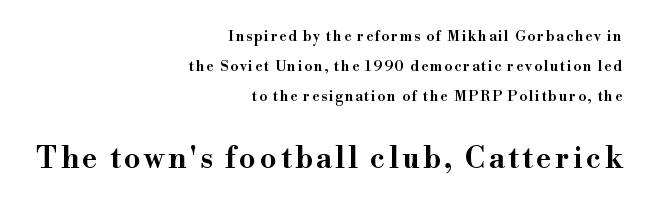
Q: Is the text italic (slanted)? A: No, it is upright.
Q: Is the typeface a serif or a sans-serif typeface? A: Serif.
Q: Is the text underlined? A: No.
Q: How is the paragraph aligned? A: Right-aligned.
Q: Is the spacing between lines tight, normal or loose? A: Loose.
Q: Which block of text is set in a larger size, the first (top) or the second (bottom)? A: The second (bottom) one.
Q: Width (condensed, normal, or wide)? A: Wide.
Q: Stroke contrast? A: High.
Q: x-height? A: Small.
Q: Monospaced? A: No.
